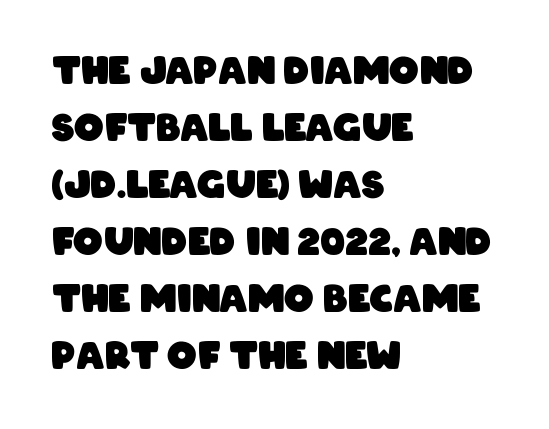
The image shows 37 px heavy, condensed sans-serif type; set left-aligned, normal line spacing (1.54x), normal letter spacing, not underlined; low stroke contrast and a large x-height.
